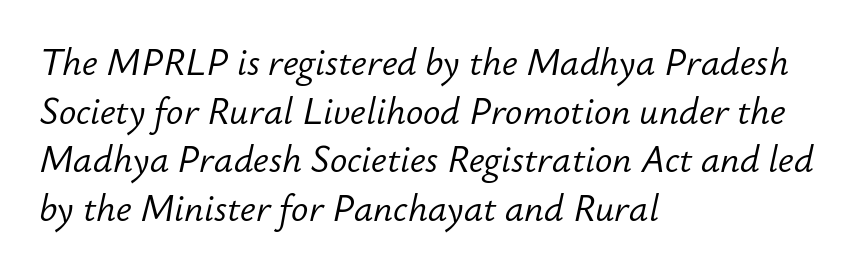
The image shows 36 px light type, italic (leaning right); set left-aligned, normal line spacing (1.35x), normal letter spacing, not underlined; low stroke contrast and a small x-height.
